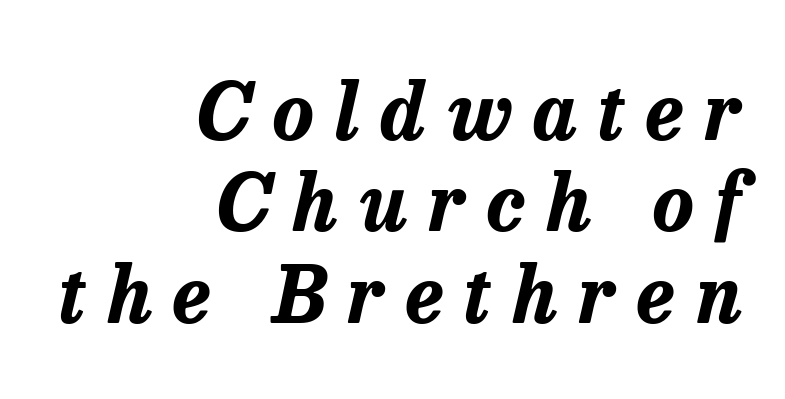
The passage shown is typed in a proportional face where columns would drift. Any mark beneath the type? The region is blank. Students, note that the glyphs here are deliberately spaced far apart. Emphasis by weight is at full strength: bold. Quick note: italic. The paragraph has a hard right edge and a soft left edge.
